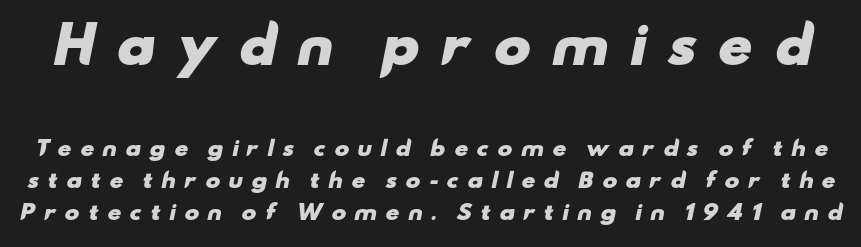
{"serif": "no", "bold": "yes", "weight": "heavy", "width": "wide", "stroke_contrast": "low", "x_height": "small", "monospaced": "no", "underline": "no", "line_spacing": "normal", "line_spacing_ratio": 1.59, "letter_spacing": "wide", "letter_spacing_em": 0.39, "larger_block": "first", "size_ratio": 2.5, "glyph_px": 50}
